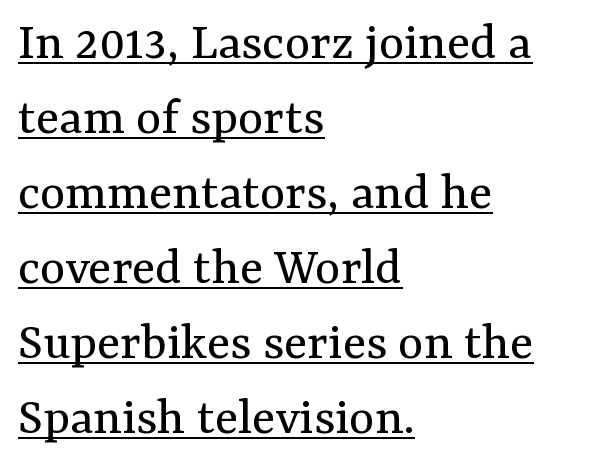
Weight: in the light-to-regular range. Quick note: underline on. This sample keeps an unexceptional amount of space between lines. The lines are quadded left.
